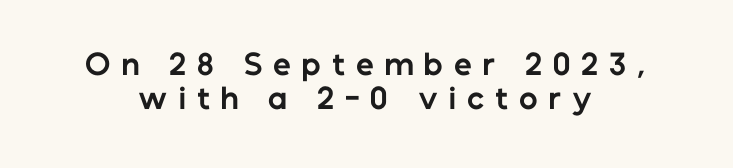
Q: Is the text bold? A: Yes.
Q: Is the text italic (slanted)? A: No, it is upright.
Q: Is the typeface a serif or a sans-serif typeface? A: Sans-serif.
Q: Is the text underlined? A: No.
Q: How is the paragraph aligned? A: Centered.
Q: Is the spacing between letters normal or unusually wide? A: Unusually wide.
Q: Width (condensed, normal, or wide)? A: Normal.
Q: Stroke contrast? A: Low.
Q: x-height? A: Medium.
Q: Monospaced? A: No.
